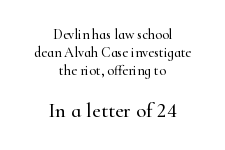
The image shows 21 px text type, upright; set centered, normal line spacing (1.29x), normal letter spacing, not underlined; the second (bottom) block is 1.5x larger.
